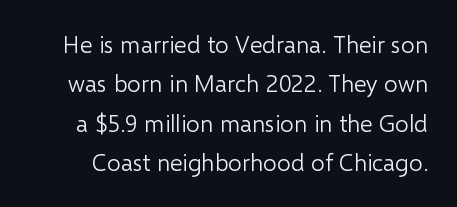
{"italic": "no", "bold": "no", "underline": "no", "line_spacing": "normal", "line_spacing_ratio": 1.64, "letter_spacing": "normal", "letter_spacing_em": 0.0, "glyph_px": 24}
